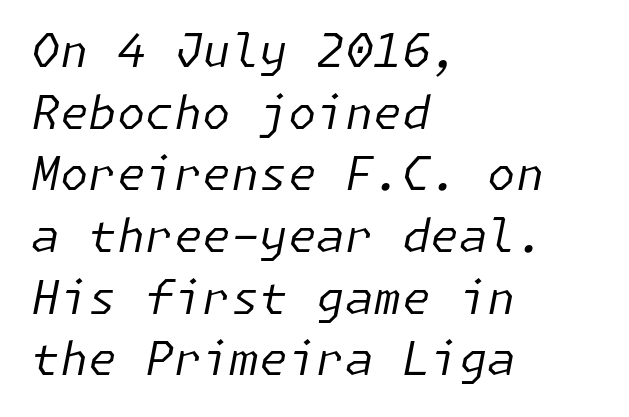
{"italic": "yes", "lean": "right", "slant_degrees": 11, "bold": "no", "weight": "regular", "width": "normal", "stroke_contrast": "low", "x_height": "medium", "underline": "no", "align": "left", "line_spacing": "normal", "line_spacing_ratio": 1.34, "letter_spacing": "normal", "letter_spacing_em": 0.0, "glyph_px": 46}
